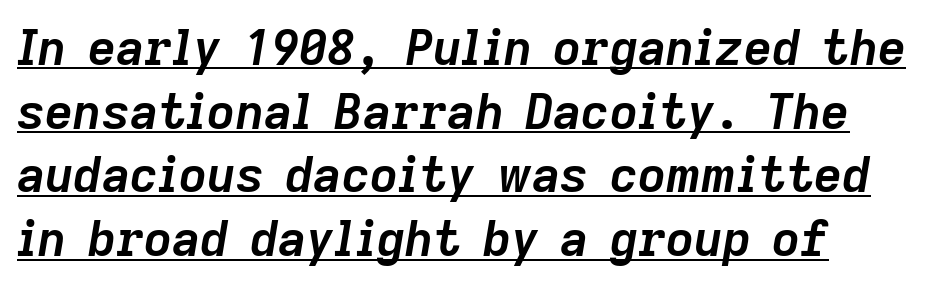
Q: Is the text bold? A: Yes.
Q: Is the text italic (slanted)? A: Yes, it leans right by about 9 degrees.
Q: Is the text underlined? A: Yes.
Q: How is the paragraph aligned? A: Left-aligned.
Q: Is the spacing between letters normal or unusually wide? A: Normal.
Q: Is the spacing between lines tight, normal or loose? A: Normal.
Q: Width (condensed, normal, or wide)? A: Normal.
Q: Stroke contrast? A: Low.
Q: x-height? A: Medium.
Q: Monospaced? A: No.
